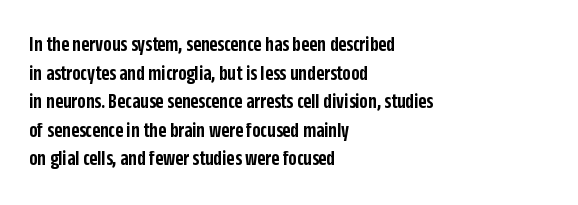
Q: Is the text bold? A: Semi-bold.
Q: Is the text italic (slanted)? A: No, it is upright.
Q: Is the text underlined? A: No.
Q: How is the paragraph aligned? A: Left-aligned.
Q: Is the spacing between letters normal or unusually wide? A: Normal.
Q: Is the spacing between lines tight, normal or loose? A: Normal.
